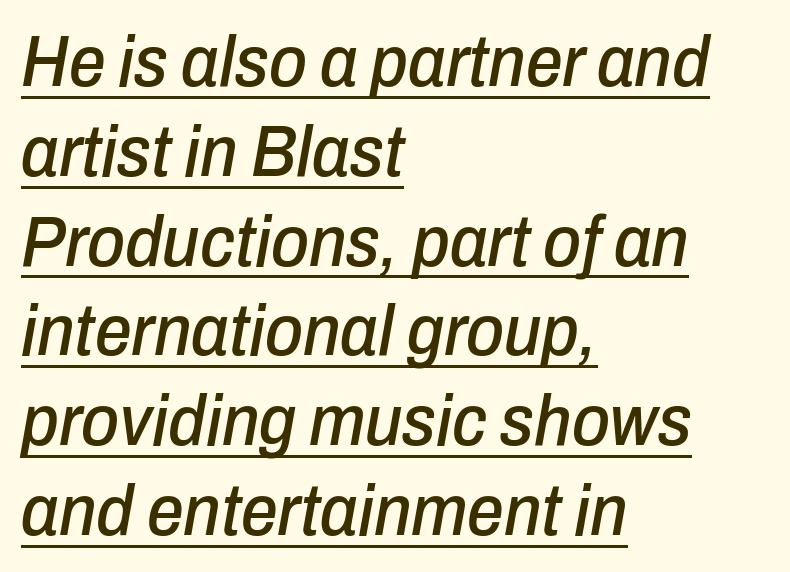
{"italic": "yes", "lean": "right", "slant_degrees": 10, "width": "condensed", "stroke_contrast": "low", "x_height": "medium", "monospaced": "no", "underline": "yes", "align": "left", "line_spacing_ratio": 1.23, "letter_spacing": "normal", "letter_spacing_em": 0.0, "glyph_px": 73}
